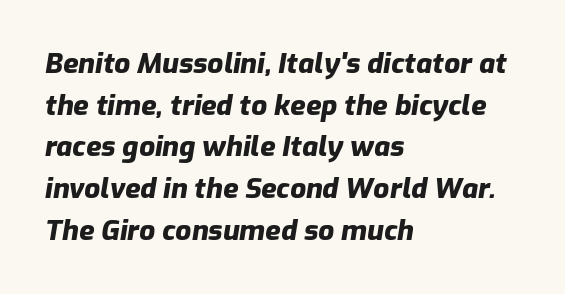
Q: Is the text bold? A: Yes.
Q: Is the text italic (slanted)? A: Yes, it leans right by about 9 degrees.
Q: Is the text underlined? A: No.
Q: How is the paragraph aligned? A: Left-aligned.
Q: Is the spacing between letters normal or unusually wide? A: Normal.
Q: Is the spacing between lines tight, normal or loose? A: Normal.
Q: Width (condensed, normal, or wide)? A: Normal.
Q: Stroke contrast? A: Low.
Q: x-height? A: Medium.
Q: Monospaced? A: No.
